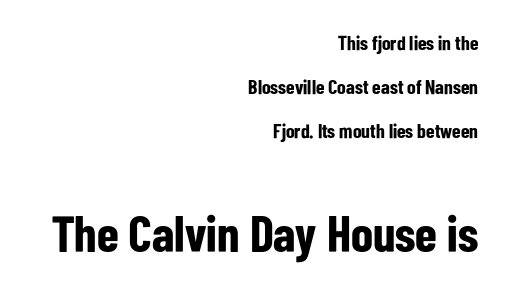
The image shows 51 px bold, condensed sans-serif type, upright; set right-aligned, loose line spacing (2.19x), normal letter spacing, not underlined; the second (bottom) block is 2.55x larger; low stroke contrast and a medium x-height.
